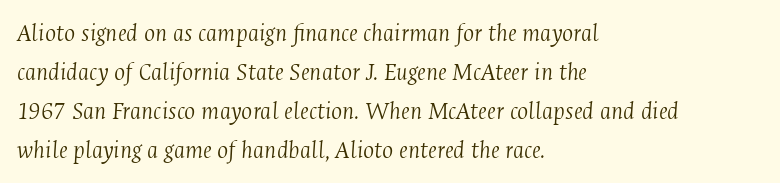
Q: Is the text bold? A: No.
Q: Is the text italic (slanted)? A: Yes, it leans right by about 4 degrees.
Q: Is the text underlined? A: No.
Q: How is the paragraph aligned? A: Left-aligned.
Q: Is the spacing between letters normal or unusually wide? A: Normal.
Q: Is the spacing between lines tight, normal or loose? A: Normal.
